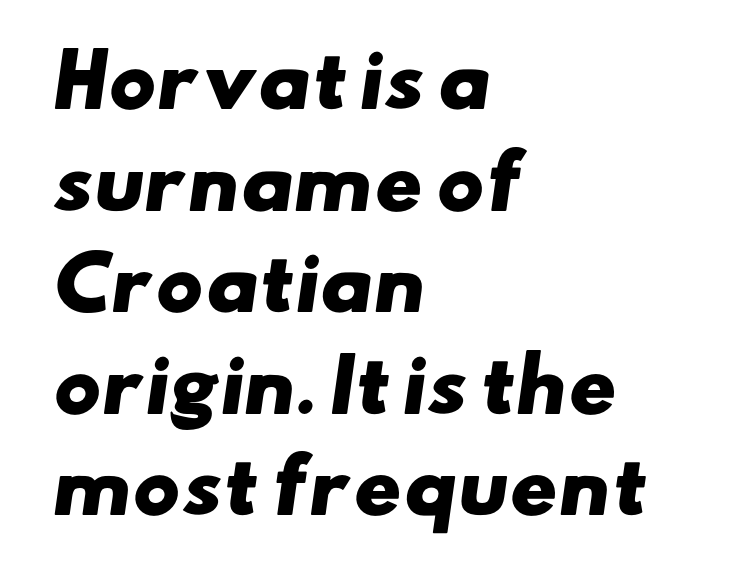
The image shows 72 px heavy, wide sans-serif type; set left-aligned, normal line spacing (1.41x), normal letter spacing, not underlined; low stroke contrast and a small x-height.
